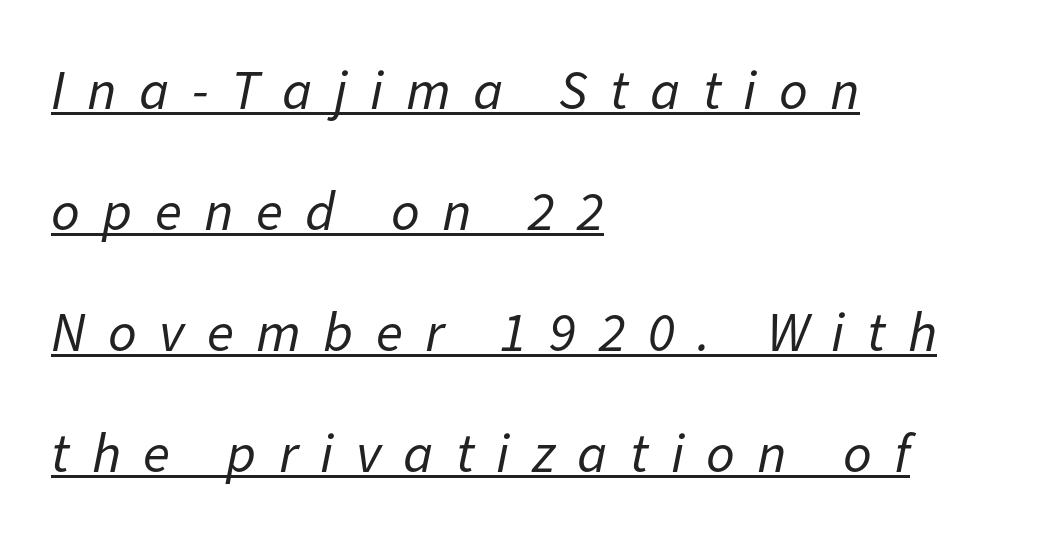
Q: Is the text bold? A: No.
Q: Is the text italic (slanted)? A: Yes, it leans right by about 11 degrees.
Q: Is the text underlined? A: Yes.
Q: How is the paragraph aligned? A: Left-aligned.
Q: Is the spacing between letters normal or unusually wide? A: Unusually wide.
Q: Is the spacing between lines tight, normal or loose? A: Loose.
Q: Width (condensed, normal, or wide)? A: Normal.
Q: Stroke contrast? A: Low.
Q: x-height? A: Medium.
Q: Monospaced? A: No.
